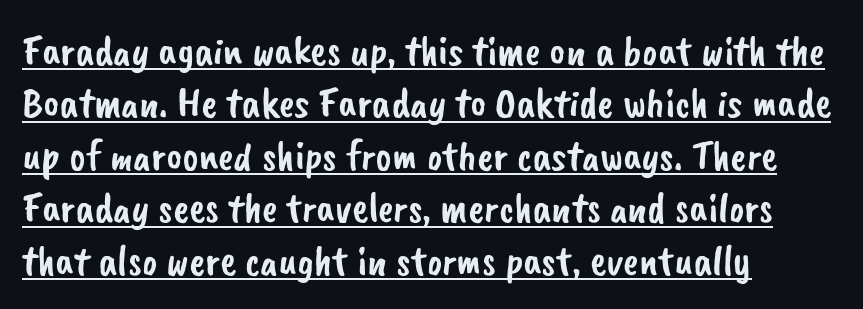
Q: Is the typeface a serif or a sans-serif typeface? A: Sans-serif.
Q: Is the text underlined? A: Yes.
Q: How is the paragraph aligned? A: Left-aligned.
Q: Is the spacing between letters normal or unusually wide? A: Normal.
Q: Width (condensed, normal, or wide)? A: Normal.
Q: Stroke contrast? A: Low.
Q: x-height? A: Small.
Q: Monospaced? A: No.
